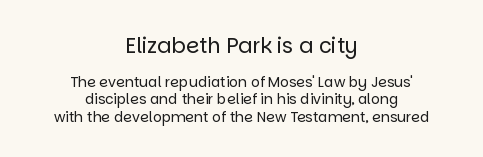
The image shows 21 px text type, upright; set centered, line spacing 1.22x, normal letter spacing, not underlined; the first (top) block is 1.5x larger.
